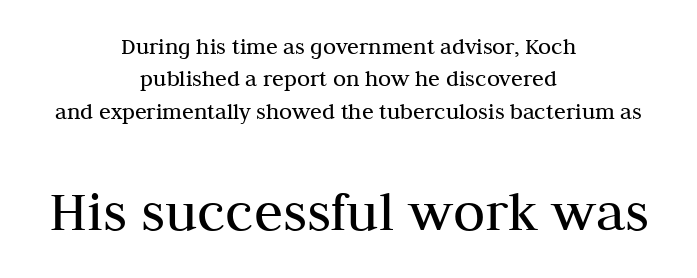
The lettering stays uniformly vertical, giving the passage a roman look. Successive baselines arrive at the customary interval. Short note: letters normally spaced. This sample has the flowing, uneven cadence of proportional lettering. The letters in the lower block stand taller than those in the block above.
